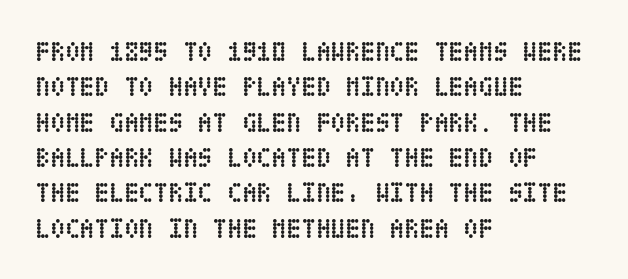
A clean baseline with only descenders dipping below it. These lines stack with their left ends in a neat column. Regular leading. Pretty heavy lettering here — definitely bold. Does extra space separate the letters? No, they use regular spacing.
